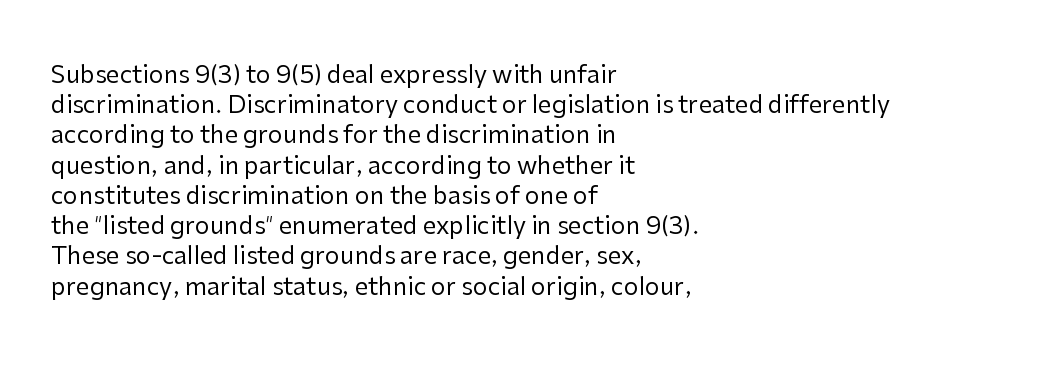
The image shows 24 px text type, upright; set left-aligned, normal line spacing (1.26x), normal letter spacing, not underlined.
